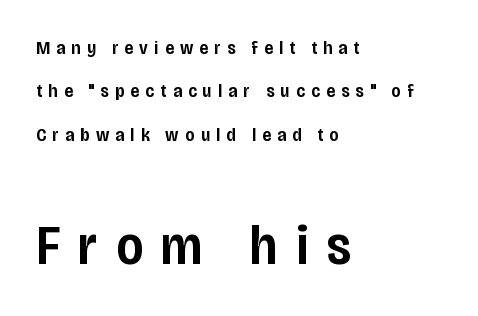
The image shows 56 px semibold, condensed sans-serif type, upright; set left-aligned, loose line spacing (2.28x), unusually wide letter spacing (+0.33 em), not underlined; the second (bottom) block is 2.95x larger; low stroke contrast and a large x-height.
